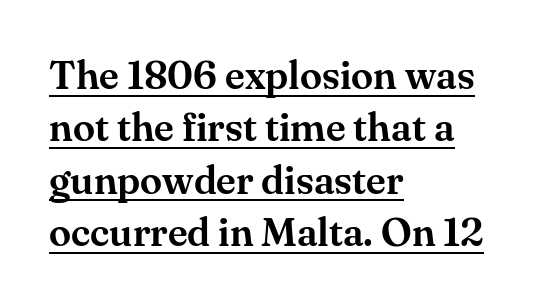
Q: Is the text italic (slanted)? A: No, it is upright.
Q: Is the typeface a serif or a sans-serif typeface? A: Serif.
Q: Is the text underlined? A: Yes.
Q: How is the paragraph aligned? A: Left-aligned.
Q: Is the spacing between letters normal or unusually wide? A: Normal.
Q: Is the spacing between lines tight, normal or loose? A: Normal.
Q: Width (condensed, normal, or wide)? A: Normal.
Q: Stroke contrast? A: Medium.
Q: x-height? A: Small.
Q: Monospaced? A: No.
